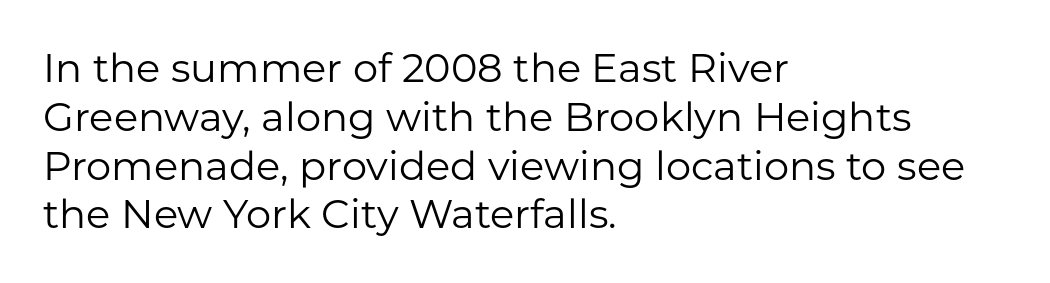
The image shows 40 px regular-weight sans-serif type, upright; set left-aligned, line spacing 1.22x, normal letter spacing, not underlined; low stroke contrast and a medium x-height.
